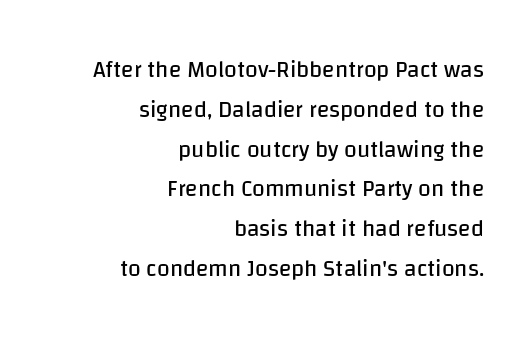
Tall strokes in this sample are plumb rather than angled. Casual observation: everything's shoved over to the right. The letters look calm and open, with moderate or lighter stems. Words appear dense and cohesive because spacing is normal.
